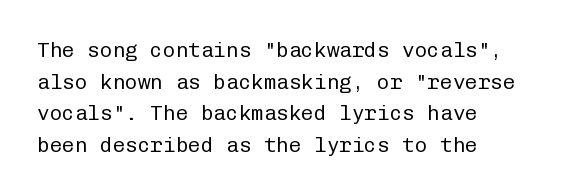
Style check: upright. Leftover space on each line is placed entirely after the last word. The rows are spaced the way most documents space them. The font is comparable to plain body text, perhaps lighter. Honestly, there is no underline to notice here at all. Nobody touched the tracking dial on this one.
